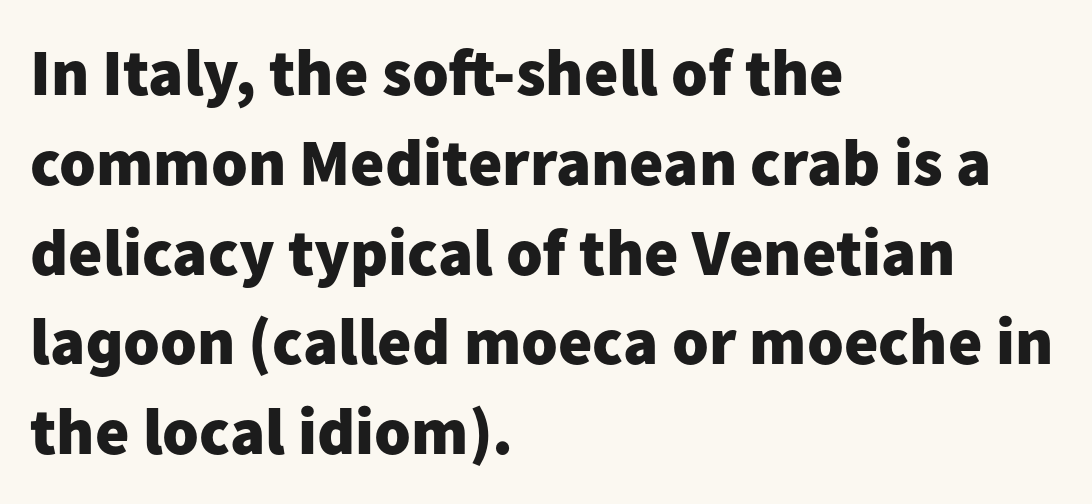
The image shows 66 px heavy sans-serif type, upright; set left-aligned, normal line spacing (1.36x), normal letter spacing, not underlined; low stroke contrast and a medium x-height.
